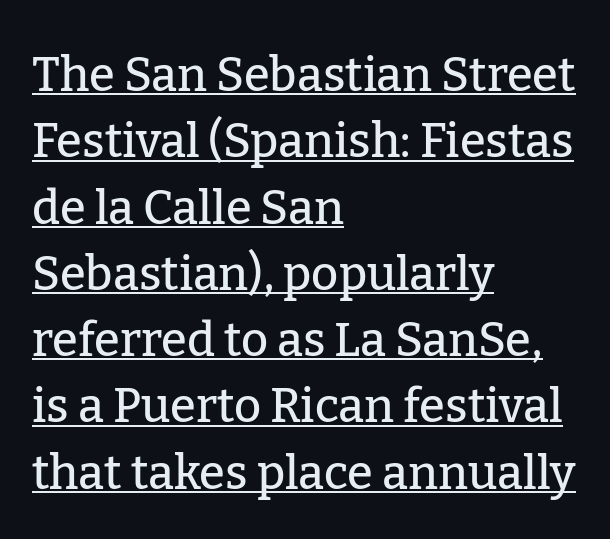
Regular leading. Nothing unusual about the tracking: characters are spaced as the font intends. Each line starts at the same left margin while the right side varies. Vertical strokes here are truly vertical.
